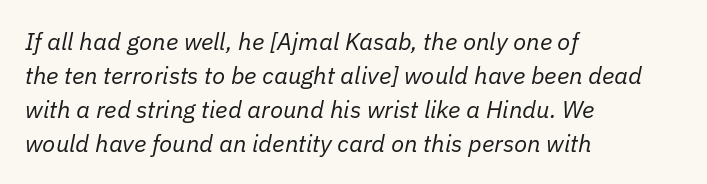
A clean baseline with only descenders dipping below it. Italic? Definitely — the glyphs are oblique. Caption: multi-line text, flush left, ragged right. A quiet, ordinary-to-light weight characterises the typeface.
